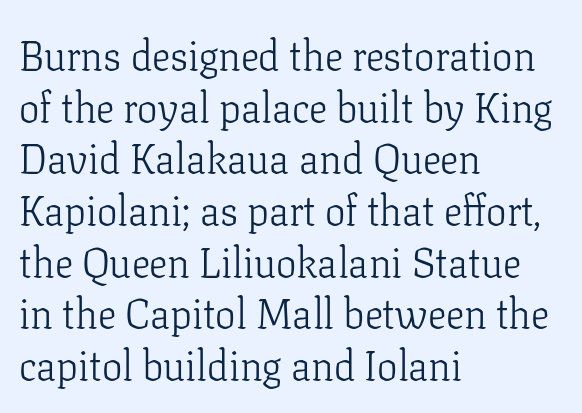
Designer's note — italics off, roman on. You could not count columns in this text — the font is proportionally spaced. Words float on clear page, feet unadorned. Is this a heavy cut? Hardly; it is regular or lighter. The tracking reads as untouched default to a designer's eye. The rendering shows small feet on the letterforms — a serif design.
